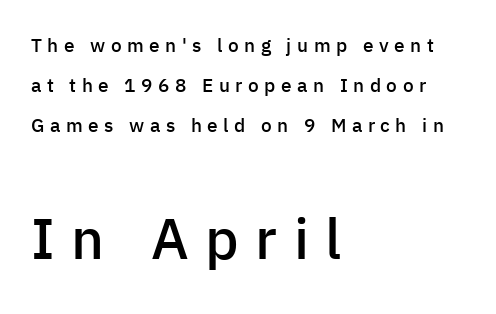
The image shows 57 px semibold sans-serif type, upright; set left-aligned, loose line spacing (2.11x), unusually wide letter spacing (+0.29 em), not underlined; the second (bottom) block is 3.0x larger; low stroke contrast and a medium x-height.
